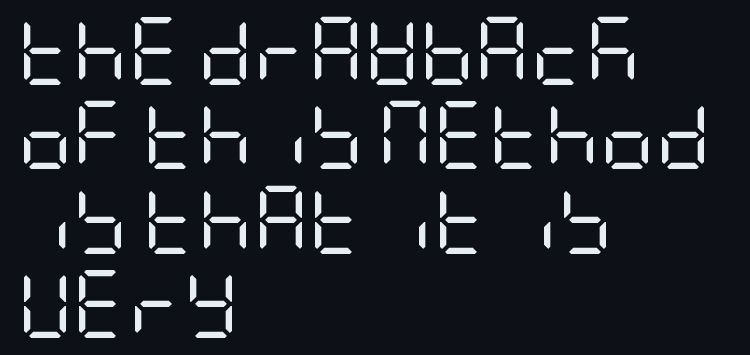
Letters have the restrained weight of plain body copy at most. Is this a sans? Yes — the strokes have no serifs. Bare-footed words on every line. The letters sit at their default tracking, neither squeezed nor spread.
